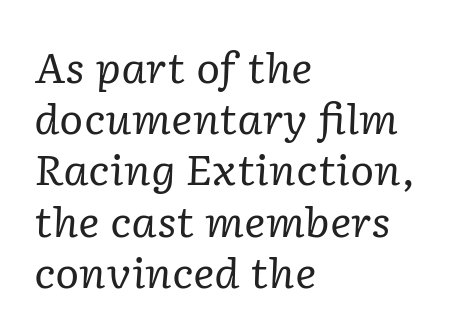
The lines sit at an ordinary, default distance from one another. The rendering uses natural spacing where letterforms have individual widths. Glance below the letters and you will spot only blank space. A student would call this left alignment; a typographer would say flush left, rag right. In terms of letterspacing, this is plain default setting. The font family rendered here belongs to the serif group.
